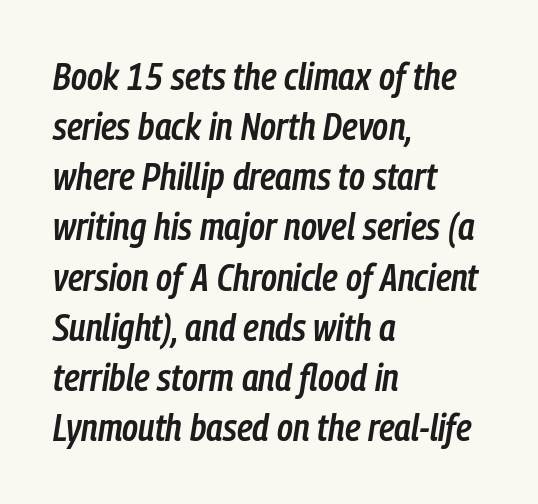
The image shows 38 px semibold, condensed type, italic (leaning right); set left-aligned, normal line spacing (1.32x), normal letter spacing, not underlined; low stroke contrast and a medium x-height.
